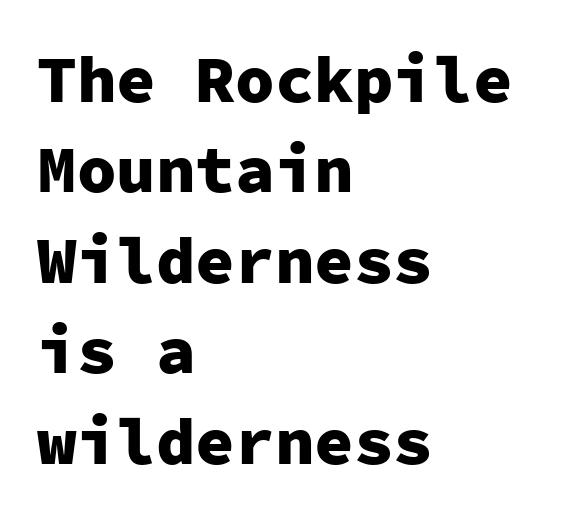
In terms of letterform style, serifs are entirely absent. The lettering holds an erect, upright posture throughout. The paragraph has a hard left edge and a soft right edge. The letters march in equal steps, a hallmark of fixed-pitch type. The leading is moderate, giving the passage an even texture.
